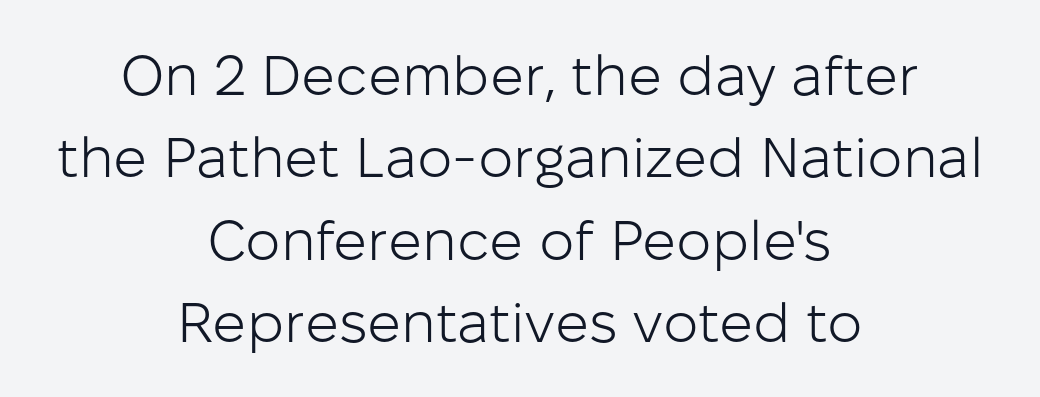
{"serif": "no", "italic": "no", "bold": "no", "weight": "light", "width": "normal", "stroke_contrast": "low", "x_height": "medium", "monospaced": "no", "underline": "no", "align": "center", "line_spacing": "normal", "line_spacing_ratio": 1.47, "letter_spacing": "normal", "letter_spacing_em": 0.0, "glyph_px": 56}
